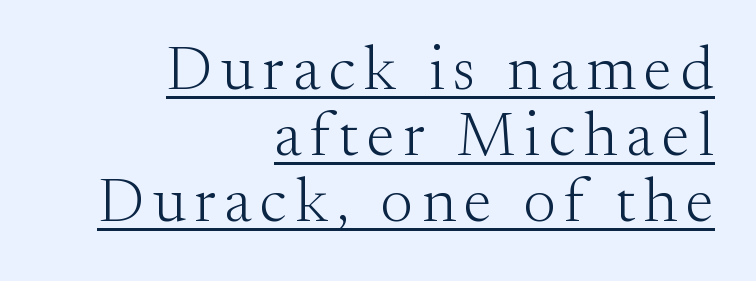
Q: Is the text bold? A: No.
Q: Is the text italic (slanted)? A: No, it is upright.
Q: Is the typeface a serif or a sans-serif typeface? A: Serif.
Q: Is the text underlined? A: Yes.
Q: How is the paragraph aligned? A: Right-aligned.
Q: Is the spacing between lines tight, normal or loose? A: Tight.
Q: Width (condensed, normal, or wide)? A: Normal.
Q: Stroke contrast? A: Medium.
Q: x-height? A: Small.
Q: Monospaced? A: No.
